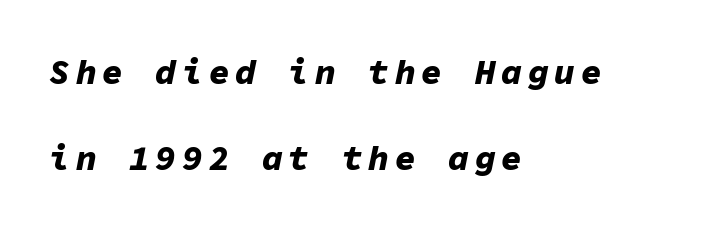
Q: Is the text bold? A: Yes.
Q: Is the text italic (slanted)? A: Yes, it leans right by about 11 degrees.
Q: Is the text underlined? A: No.
Q: How is the paragraph aligned? A: Left-aligned.
Q: Is the spacing between lines tight, normal or loose? A: Loose.
Q: Width (condensed, normal, or wide)? A: Normal.
Q: Stroke contrast? A: Low.
Q: x-height? A: Medium.
Q: Monospaced? A: Yes.
